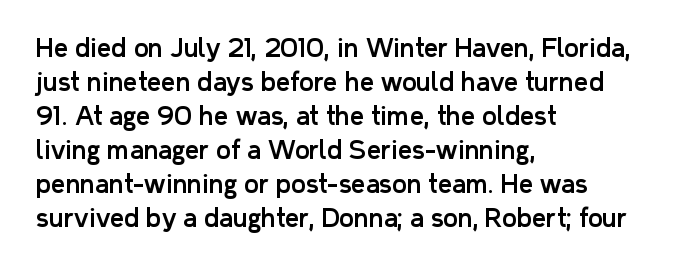
The image shows 25 px text type, upright; set left-aligned, normal line spacing (1.36x), normal letter spacing, not underlined.
